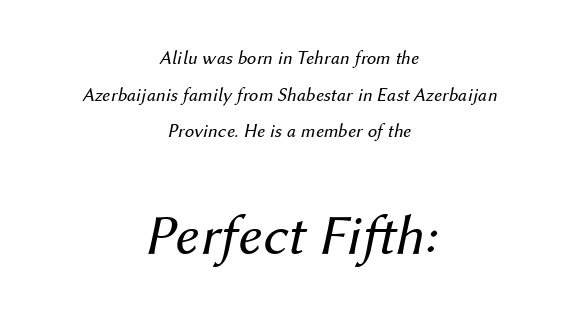
{"italic": "yes", "lean": "right", "slant_degrees": 12, "bold": "no", "weight": "regular", "width": "normal", "stroke_contrast": "medium", "x_height": "medium", "monospaced": "no", "underline": "no", "align": "center", "line_spacing": "loose", "line_spacing_ratio": 1.93, "letter_spacing": "normal", "letter_spacing_em": 0.0, "larger_block": "second", "size_ratio": 3.0, "glyph_px": 57}
